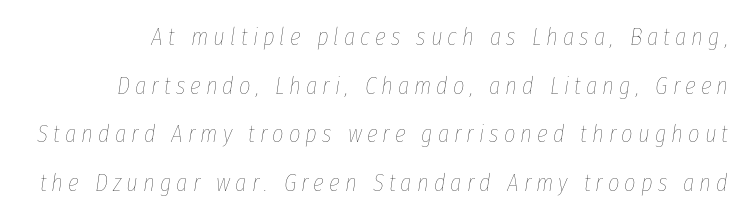
{"italic": "yes", "lean": "right", "slant_degrees": 8, "bold": "no", "underline": "no", "line_spacing": "loose", "line_spacing_ratio": 1.95, "letter_spacing": "wide", "letter_spacing_em": 0.2, "glyph_px": 25}
